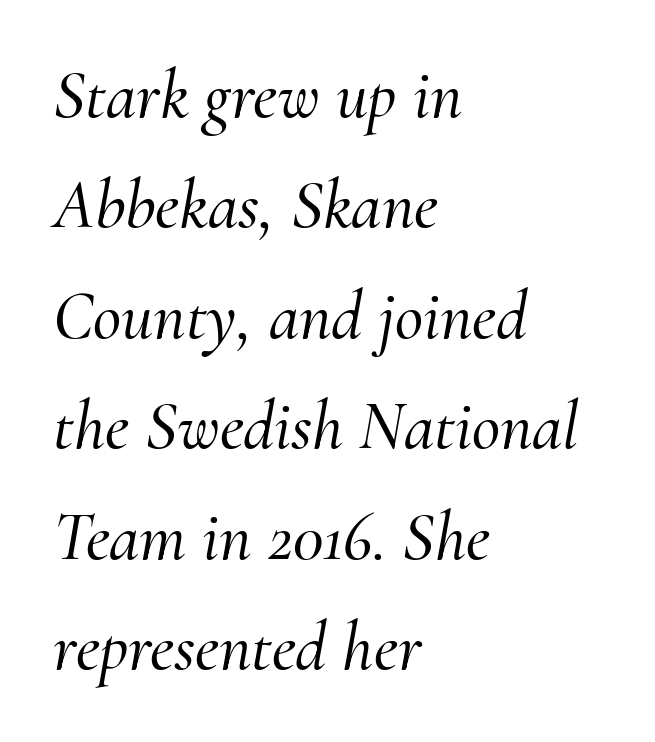
Proportional: the letters do not fall into vertical columns. Notice how the stems are inclined rather than vertical — that's the hallmark of italics. Font category for this specimen: serif. What stands out about the letter spacing? Nothing — it is the standard amount. The gap between lines stays unmarked.
